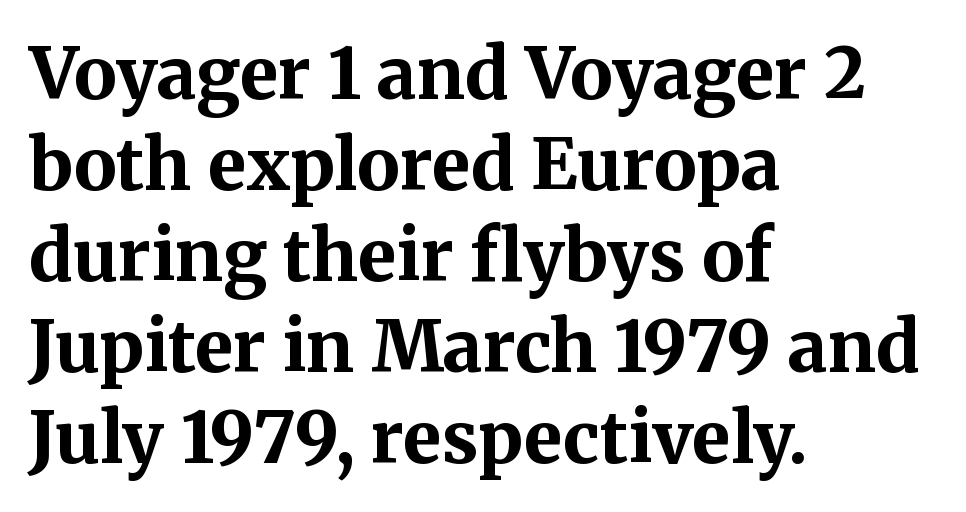
Q: Is the text bold? A: Yes.
Q: Is the text italic (slanted)? A: No, it is upright.
Q: Is the typeface a serif or a sans-serif typeface? A: Serif.
Q: Is the text underlined? A: No.
Q: How is the paragraph aligned? A: Left-aligned.
Q: Is the spacing between letters normal or unusually wide? A: Normal.
Q: Is the spacing between lines tight, normal or loose? A: Normal.
Q: Width (condensed, normal, or wide)? A: Normal.
Q: Stroke contrast? A: Medium.
Q: x-height? A: Medium.
Q: Monospaced? A: No.
